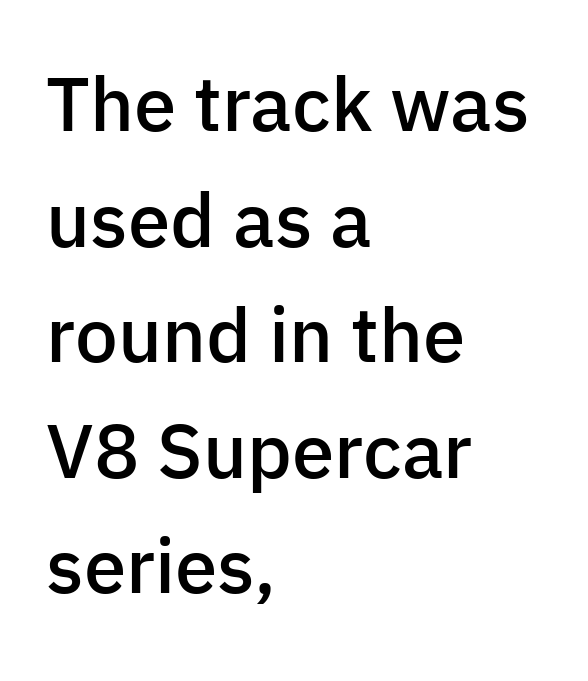
The image shows 76 px semibold sans-serif type, upright; set left-aligned, normal line spacing (1.52x), normal letter spacing, not underlined; low stroke contrast and a medium x-height.
